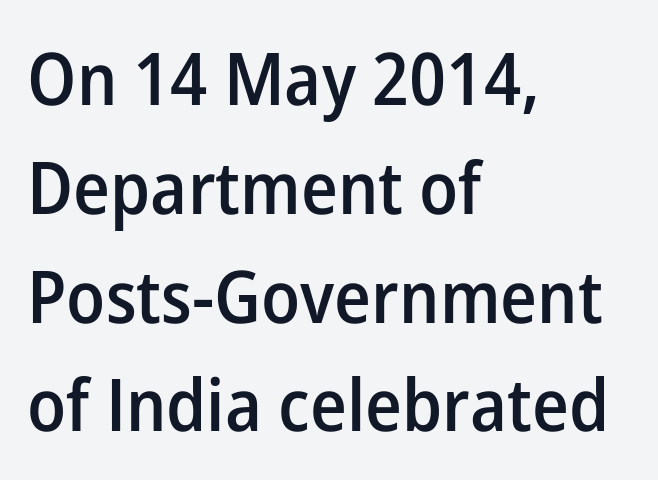
The image shows 73 px semibold sans-serif type, upright; set left-aligned, normal line spacing (1.49x), normal letter spacing, not underlined; low stroke contrast and a medium x-height.
